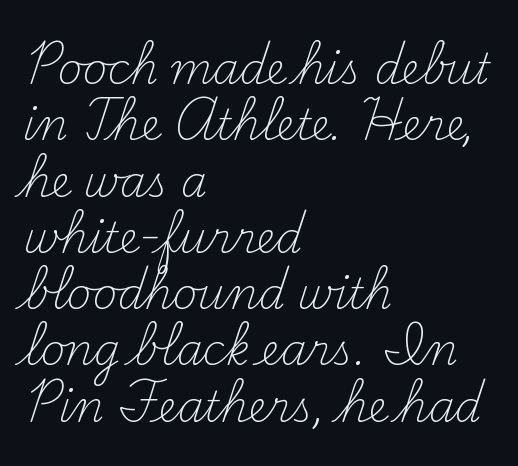
The typeface has the unassuming heft of standard copy or less. No extra tracking has been applied to these lines.
